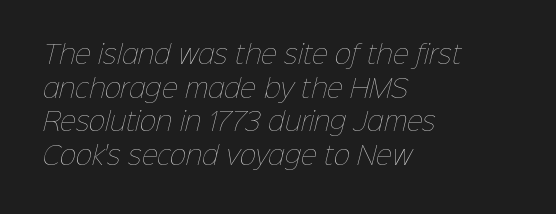
The image shows 25 px text type; set left-aligned, normal line spacing (1.35x), normal letter spacing, not underlined.
